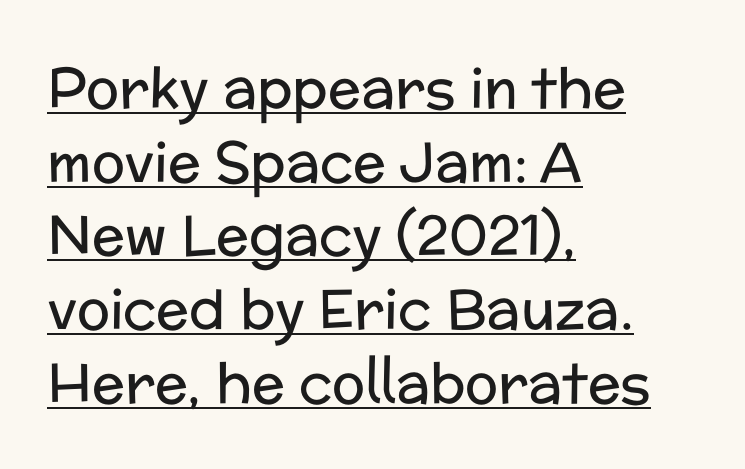
Vertical strokes here are truly vertical. The letters sit at their default tracking, neither squeezed nor spread. The passage shown is typeset with a sans-serif family. Quick note: interline space is typical.
